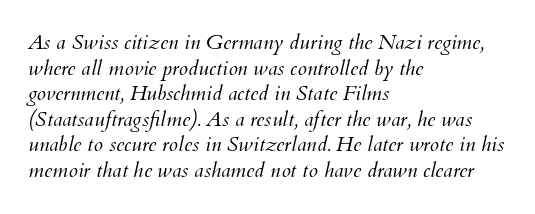
{"italic": "yes", "lean": "right", "slant_degrees": 12, "bold": "no", "underline": "no", "align": "left", "line_spacing_ratio": 1.22, "letter_spacing": "normal", "letter_spacing_em": 0.0, "glyph_px": 21}
